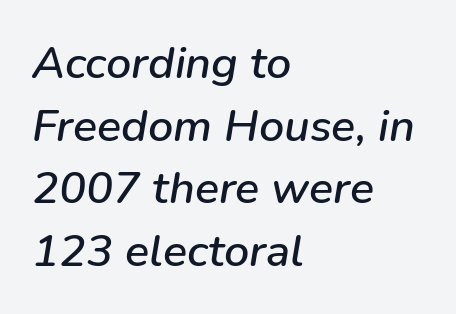
The image shows 45 px text type, italic (leaning right); set left-aligned, normal line spacing (1.39x), normal letter spacing, not underlined; low stroke contrast and a medium x-height.
